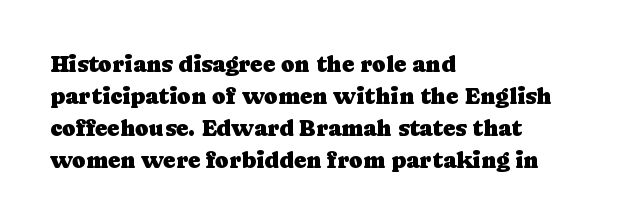
{"italic": "no", "underline": "no", "align": "left", "line_spacing": "normal", "line_spacing_ratio": 1.39, "letter_spacing": "normal", "letter_spacing_em": 0.0, "glyph_px": 23}
